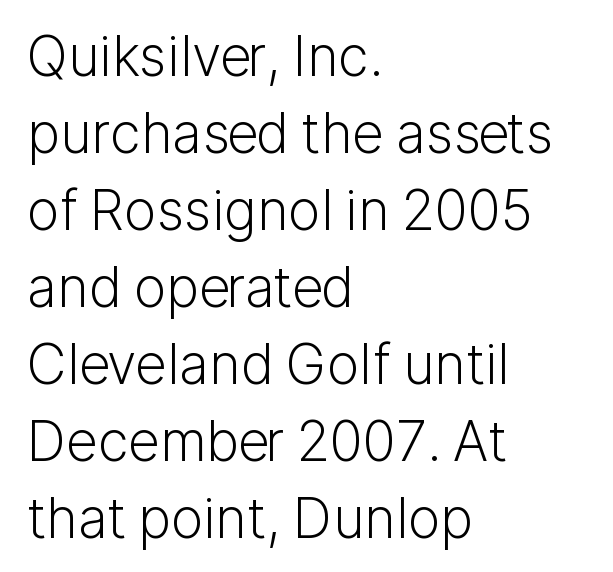
These glyphs show unthickened strokes, regular width or finer. Nothing sits at the stroke ends, so this counts as sans-serif. Honestly, the row spacing looks completely unremarkable. The type sits square on the baseline with zero lean.
